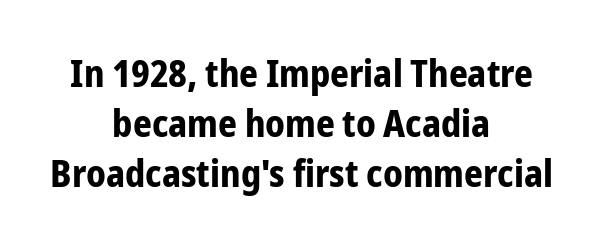
{"serif": "no", "italic": "no", "bold": "yes", "weight": "bold", "width": "condensed", "stroke_contrast": "low", "x_height": "medium", "monospaced": "no", "underline": "no", "align": "center", "line_spacing": "normal", "line_spacing_ratio": 1.35, "letter_spacing": "normal", "letter_spacing_em": 0.0, "glyph_px": 37}
